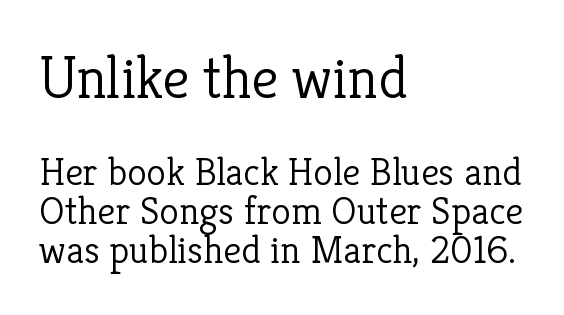
{"serif": "yes", "italic": "no", "bold": "no", "weight": "light", "width": "normal", "stroke_contrast": "low", "x_height": "medium", "monospaced": "no", "underline": "no", "align": "left", "line_spacing": "tight", "line_spacing_ratio": 0.98, "letter_spacing": "normal", "letter_spacing_em": 0.0, "larger_block": "first", "size_ratio": 1.5, "glyph_px": 60}
